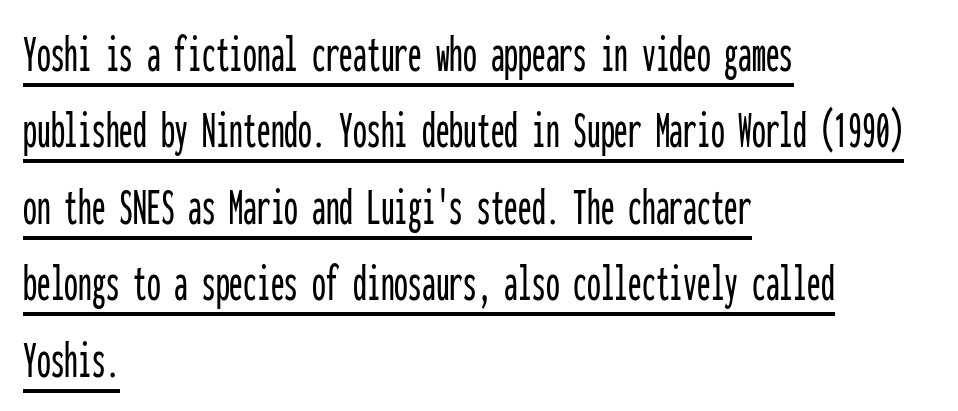
Q: Is the text italic (slanted)? A: No, it is upright.
Q: Is the typeface a serif or a sans-serif typeface? A: Sans-serif.
Q: Is the text underlined? A: Yes.
Q: How is the paragraph aligned? A: Left-aligned.
Q: Is the spacing between letters normal or unusually wide? A: Normal.
Q: Is the spacing between lines tight, normal or loose? A: Normal.
Q: Width (condensed, normal, or wide)? A: Condensed.
Q: Stroke contrast? A: Low.
Q: x-height? A: Medium.
Q: Monospaced? A: Yes.
